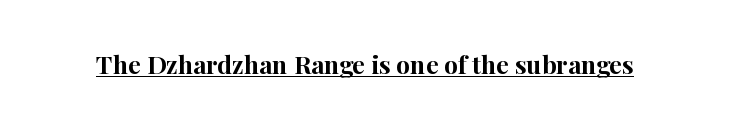
{"italic": "no", "bold": "yes", "underline": "yes", "letter_spacing": "normal", "letter_spacing_em": 0.0, "glyph_px": 25}
